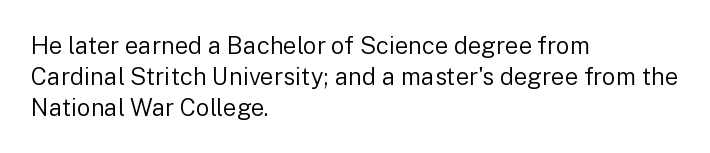
These lines keep a tight, regular rhythm from letter to letter. Notice how descenders clear the ascenders below comfortably — that's standard leading. These lines were composed using upright roman letters. One-word summary of the alignment: left. Nobody drew a line under any word here. The typesetting does not lean heavy: it is not bold.
